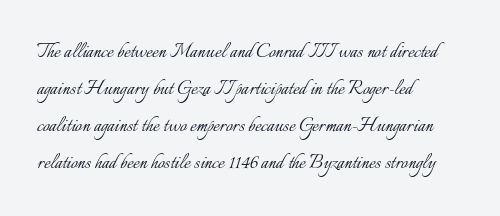
Every row of glyphs begins at an identical x-position on the left. Between one letter and the next there's only the usual sliver of space. Only glyphs here, with clear space below each row.
